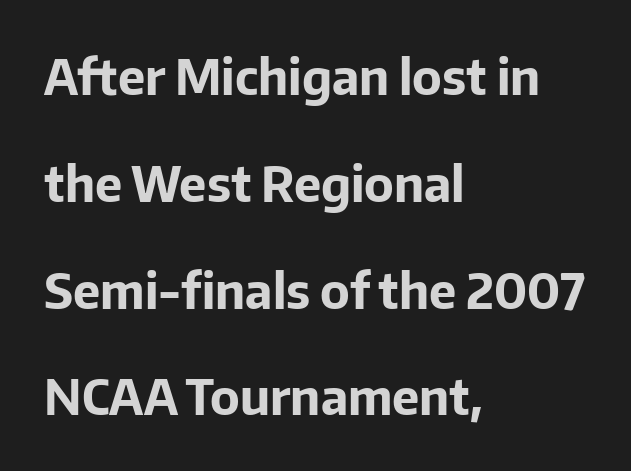
{"serif": "no", "italic": "no", "bold": "yes", "weight": "bold", "width": "normal", "stroke_contrast": "low", "x_height": "medium", "monospaced": "no", "underline": "no", "align": "left", "line_spacing": "loose", "line_spacing_ratio": 2.18, "letter_spacing": "normal", "letter_spacing_em": 0.0, "glyph_px": 49}
